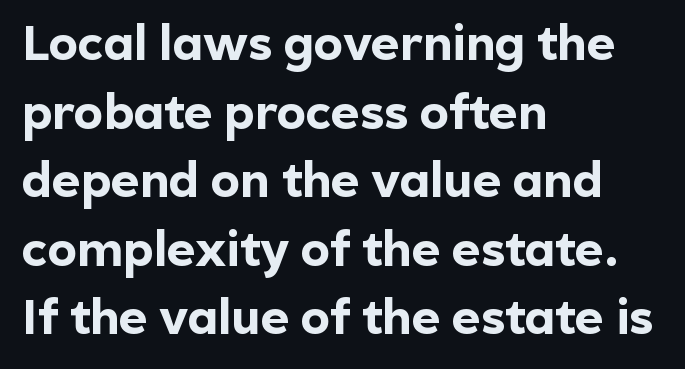
{"serif": "no", "italic": "no", "bold": "yes", "weight": "bold", "width": "normal", "x_height": "medium", "monospaced": "no", "underline": "no", "align": "left", "line_spacing": "normal", "line_spacing_ratio": 1.4, "letter_spacing": "normal", "letter_spacing_em": 0.0, "glyph_px": 49}
